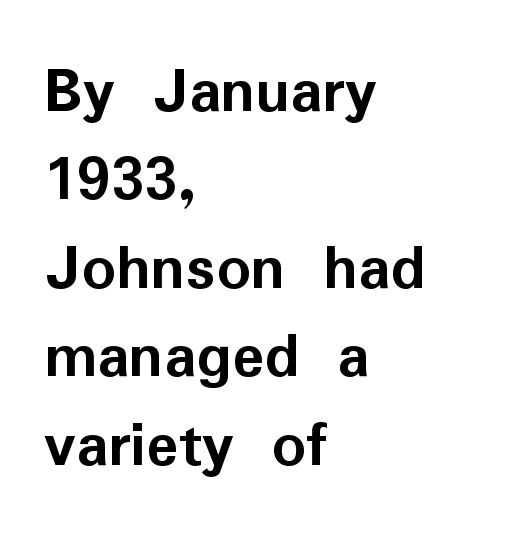
The image shows 67 px semibold sans-serif type, upright; set left-aligned, normal line spacing (1.32x), normal letter spacing, not underlined; low stroke contrast and a medium x-height.
